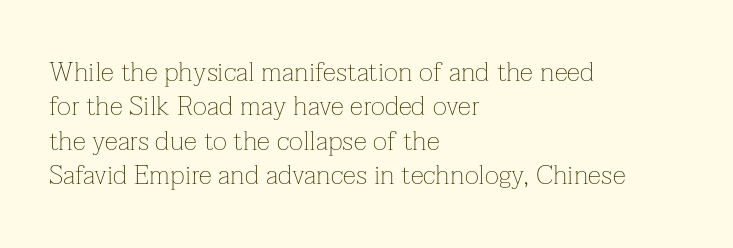
The image shows 27 px text type, upright; set left-aligned, normal line spacing (1.27x), normal letter spacing, not underlined.
